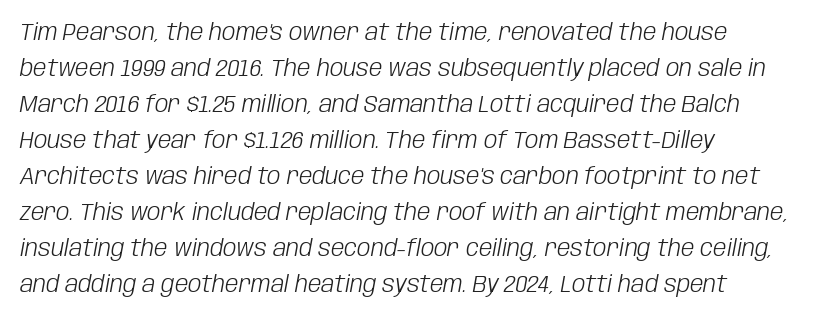
Q: Is the text bold? A: No.
Q: Is the text italic (slanted)? A: Yes, it leans right by about 10 degrees.
Q: Is the text underlined? A: No.
Q: How is the paragraph aligned? A: Left-aligned.
Q: Is the spacing between letters normal or unusually wide? A: Normal.
Q: Is the spacing between lines tight, normal or loose? A: Normal.
